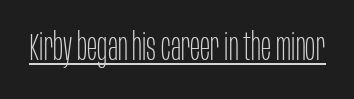
{"serif": "no", "italic": "no", "bold": "no", "weight": "thin", "width": "condensed", "stroke_contrast": "low", "x_height": "large", "monospaced": "no", "underline": "yes", "letter_spacing": "normal", "letter_spacing_em": 0.0, "glyph_px": 38}
